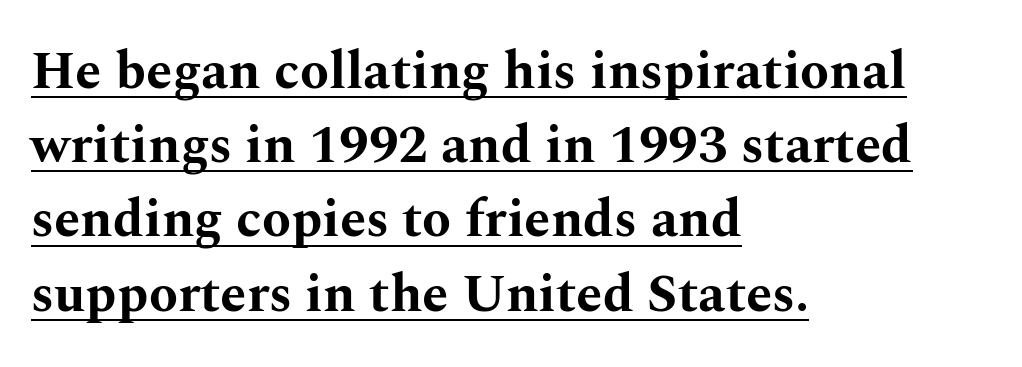
{"serif": "yes", "italic": "no", "bold": "yes", "weight": "bold", "width": "wide", "stroke_contrast": "medium", "x_height": "medium", "monospaced": "no", "underline": "yes", "align": "left", "line_spacing": "normal", "line_spacing_ratio": 1.4, "letter_spacing": "normal", "letter_spacing_em": 0.0, "glyph_px": 53}
